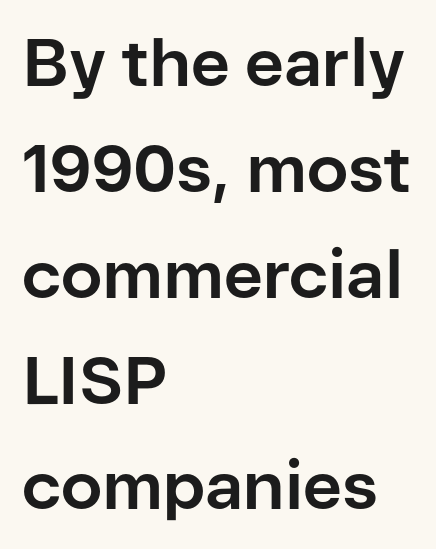
{"serif": "no", "italic": "no", "bold": "yes", "weight": "bold", "width": "normal", "stroke_contrast": "low", "x_height": "medium", "monospaced": "no", "underline": "no", "align": "left", "line_spacing": "normal", "line_spacing_ratio": 1.58, "letter_spacing": "normal", "letter_spacing_em": 0.0, "glyph_px": 67}
